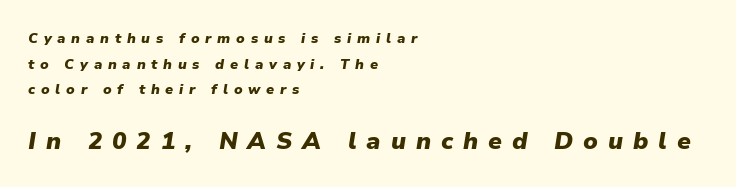
{"italic": "yes", "lean": "right", "slant_degrees": 9, "bold": "yes", "underline": "no", "align": "left", "line_spacing_ratio": 1.83, "letter_spacing": "wide", "letter_spacing_em": 0.41, "larger_block": "second", "size_ratio": 1.71, "glyph_px": 24}
